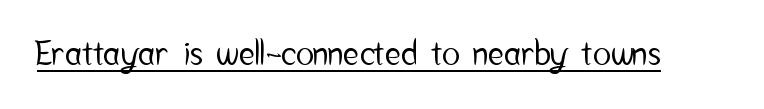
Q: Is the text italic (slanted)? A: No, it is upright.
Q: Is the typeface a serif or a sans-serif typeface? A: Sans-serif.
Q: Is the text underlined? A: Yes.
Q: Is the spacing between letters normal or unusually wide? A: Normal.
Q: Width (condensed, normal, or wide)? A: Condensed.
Q: Stroke contrast? A: Low.
Q: x-height? A: Medium.
Q: Monospaced? A: No.
